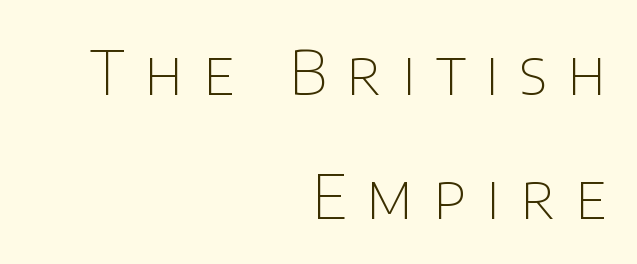
The image shows 62 px thin sans-serif type, upright; set right-aligned, loose line spacing (2.0x), unusually wide letter spacing (+0.32 em), not underlined; low stroke contrast and a large x-height.
